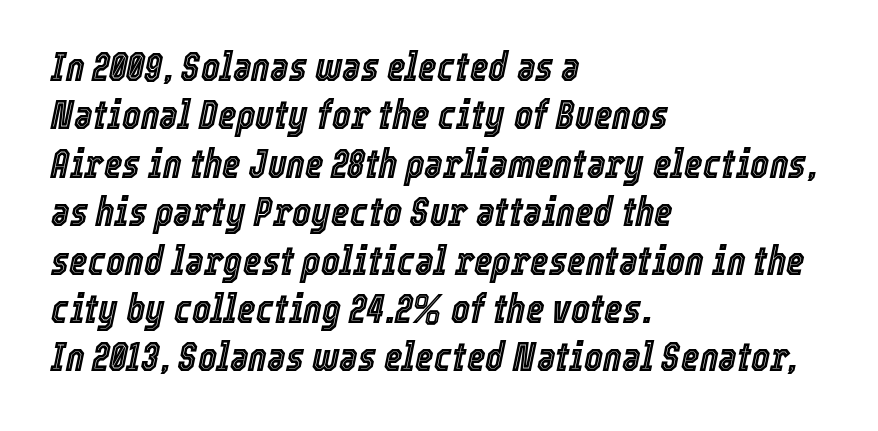
The image shows 40 px condensed type, italic (leaning right); set left-aligned, line spacing 1.21x, normal letter spacing, not underlined; a medium x-height.
